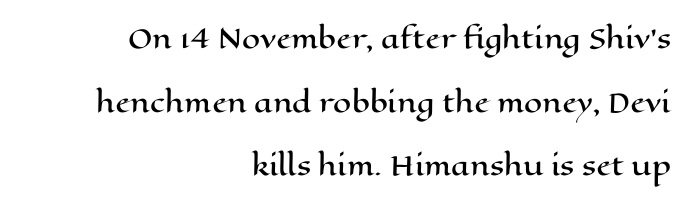
Q: Is the text italic (slanted)? A: No, it is upright.
Q: Is the text underlined? A: No.
Q: How is the paragraph aligned? A: Right-aligned.
Q: Is the spacing between letters normal or unusually wide? A: Normal.
Q: Is the spacing between lines tight, normal or loose? A: Loose.
